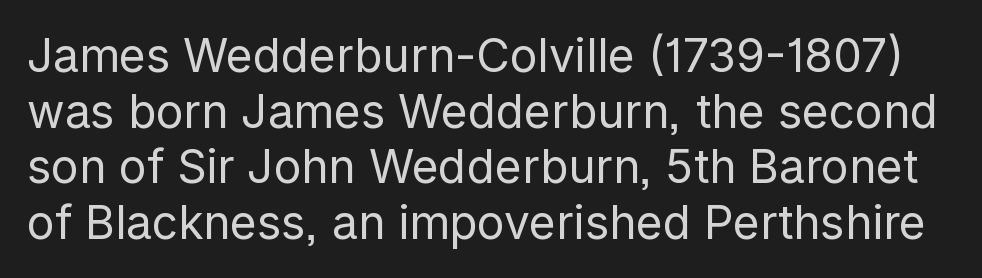
Q: Is the text bold? A: No.
Q: Is the text italic (slanted)? A: No, it is upright.
Q: Is the typeface a serif or a sans-serif typeface? A: Sans-serif.
Q: Is the text underlined? A: No.
Q: Is the spacing between letters normal or unusually wide? A: Normal.
Q: Width (condensed, normal, or wide)? A: Normal.
Q: Stroke contrast? A: Low.
Q: x-height? A: Medium.
Q: Monospaced? A: No.
